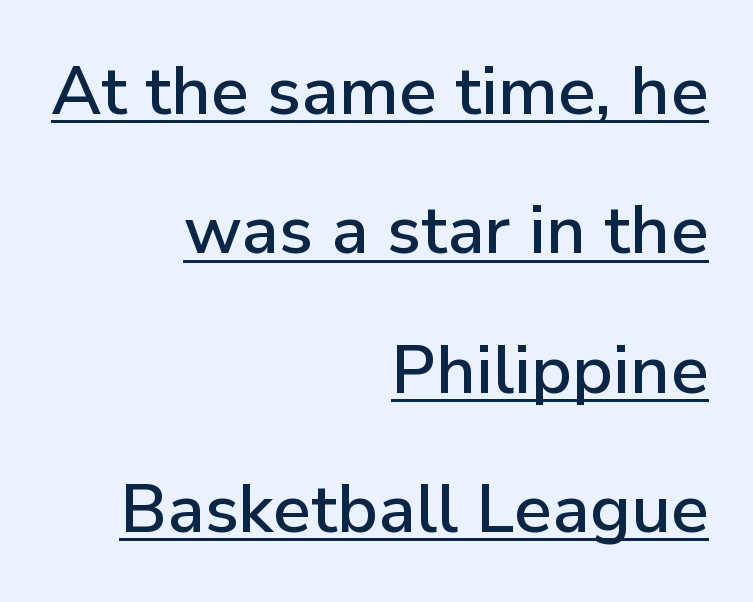
The image shows 68 px sans-serif type, upright; set right-aligned, loose line spacing (2.05x), normal letter spacing, underlined; low stroke contrast and a medium x-height.
